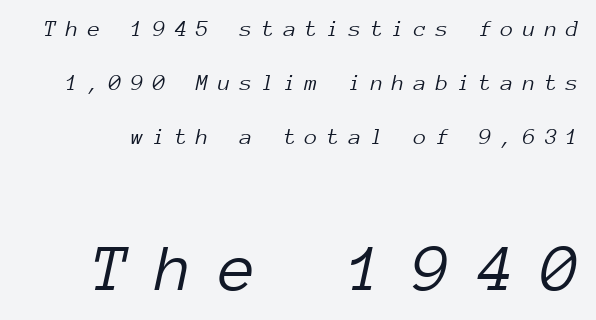
The block sitting lower on the canvas is the one with enlarged characters. What's the leading like? Stretched, with rows far apart. Is the stroke heavy? The answer is a plain regular-or-lighter. Tall strokes in this sample are angled rather than plumb.
